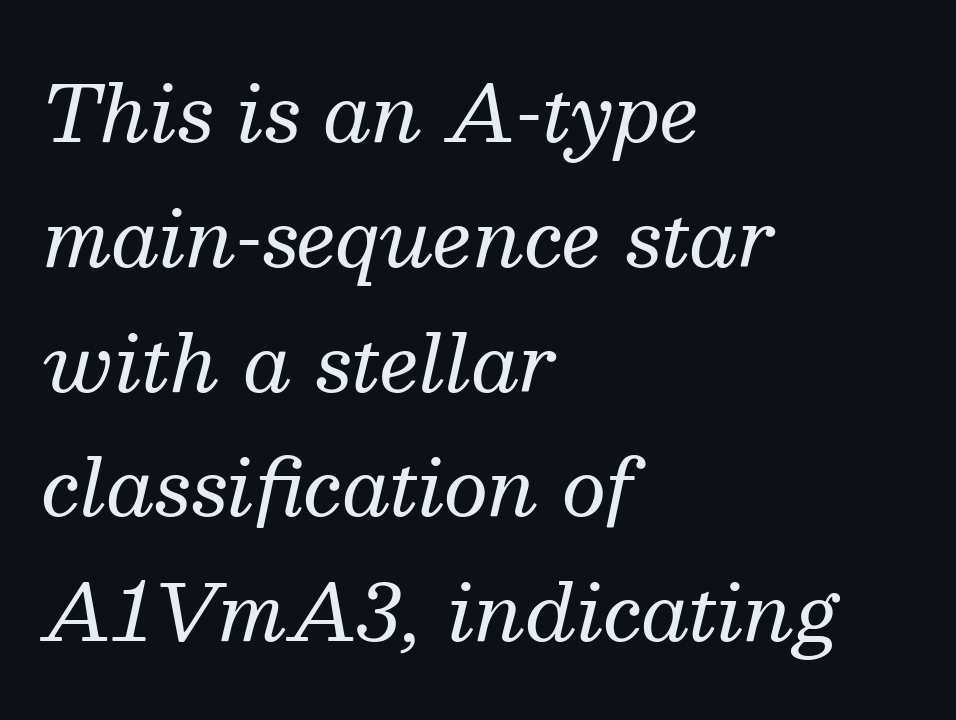
Lines of text with bare space underneath. The typography opts for an oblique posture over an upright one. This sample uses a serif face. Reading down the column, the eye jumps a familiar distance to each next line. No letter is thick-stroked: the sample isn't bold. Students, note that the glyphs here touch the page at normal intervals.
